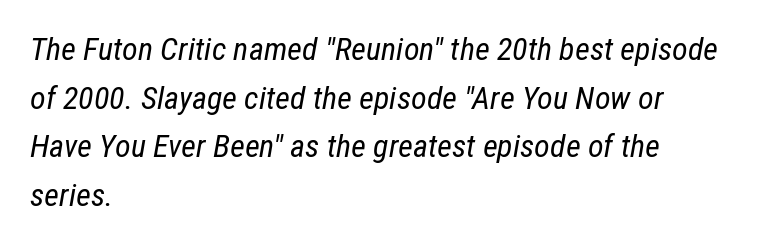
The image shows 32 px regular-weight, condensed type, italic (leaning right); set left-aligned, normal line spacing (1.52x), normal letter spacing, not underlined; low stroke contrast and a medium x-height.
